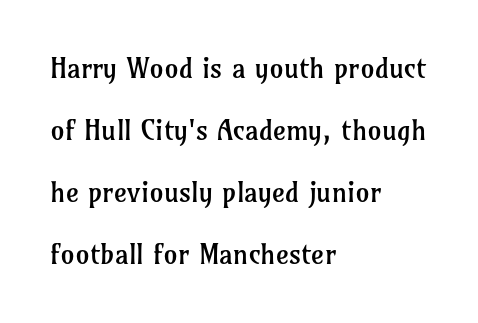
The image shows 28 px regular-weight serif type, upright; set left-aligned, loose line spacing (2.22x), normal letter spacing, not underlined; low stroke contrast and a medium x-height.
